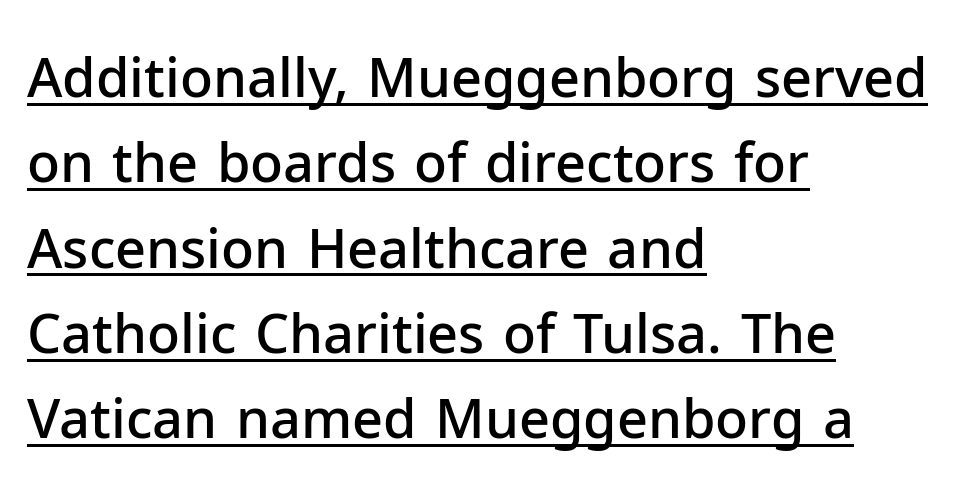
Q: Is the text bold? A: Semi-bold.
Q: Is the text italic (slanted)? A: No, it is upright.
Q: Is the typeface a serif or a sans-serif typeface? A: Sans-serif.
Q: Is the text underlined? A: Yes.
Q: How is the paragraph aligned? A: Left-aligned.
Q: Is the spacing between letters normal or unusually wide? A: Normal.
Q: Is the spacing between lines tight, normal or loose? A: Normal.
Q: Width (condensed, normal, or wide)? A: Normal.
Q: Stroke contrast? A: Low.
Q: x-height? A: Medium.
Q: Monospaced? A: No.
